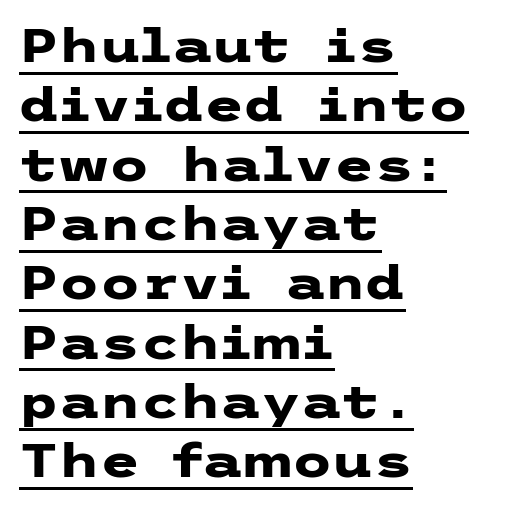
The image shows 46 px heavy, wide sans-serif type, upright; set left-aligned, normal line spacing (1.29x), normal letter spacing, underlined; low stroke contrast and a medium x-height.
